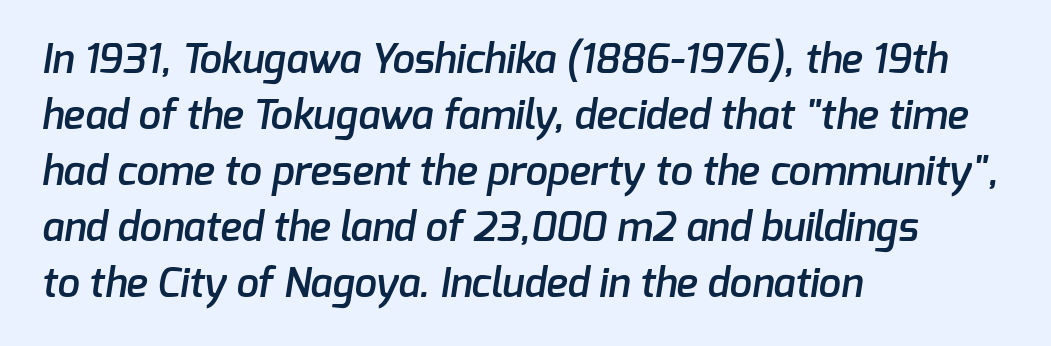
{"serif": "no", "bold": "semi", "weight": "semibold", "width": "normal", "stroke_contrast": "low", "x_height": "medium", "monospaced": "no", "underline": "no", "align": "left", "line_spacing": "normal", "line_spacing_ratio": 1.4, "letter_spacing": "normal", "letter_spacing_em": 0.0, "glyph_px": 40}
